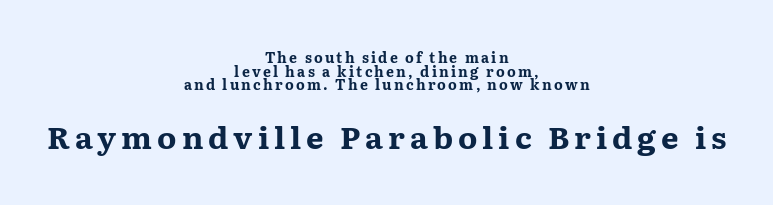
The words here are not underlined. The typesetting leans heavy: a genuine bold. Serif or sans? Serif — the stroke terminals have little feet. Do the characters align in a grid? No, the font is proportional. Vertical strokes here are truly vertical. Is the block centered? Yes — each line is placed symmetrically about the middle.
